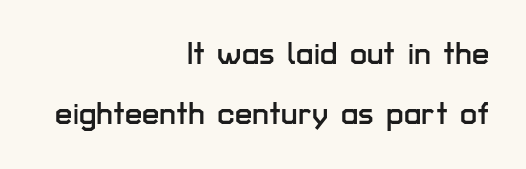
The image shows 31 px sans-serif type, upright; set right-aligned, loose line spacing (1.92x), normal letter spacing, not underlined; low stroke contrast and a medium x-height.
